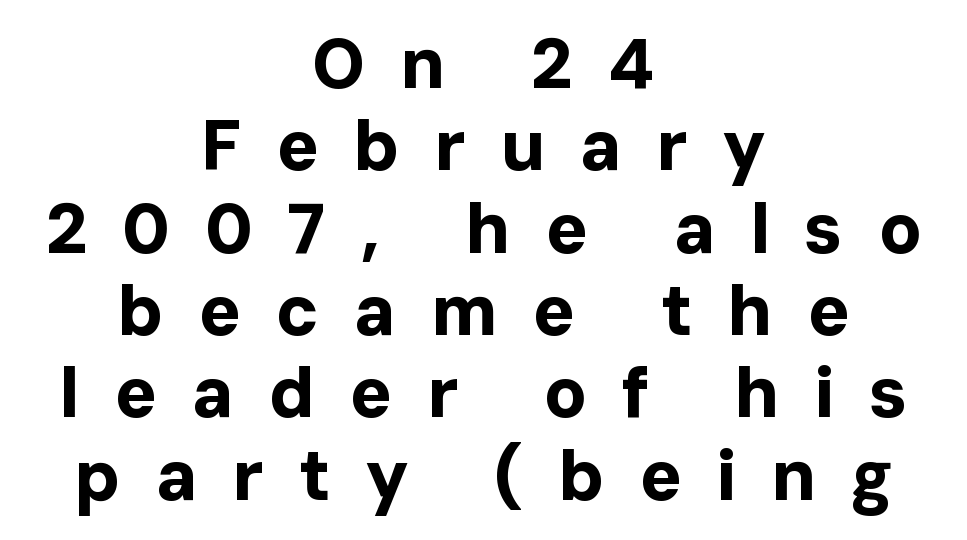
You could not count columns in this text — the font is proportionally spaced. A sans-serif font was chosen for this passage. Plenty of ink on the page — the face is bold. Glance below the letters and you will spot only blank space. Designer's note — italics off, roman on.
